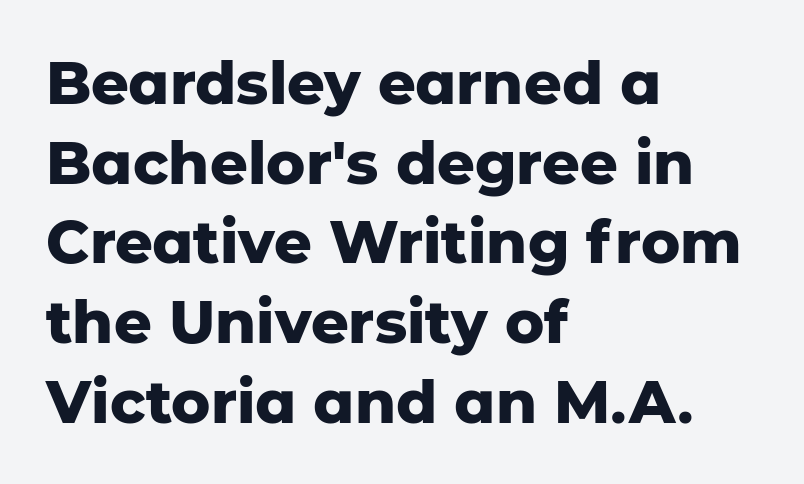
The image shows 59 px heavy sans-serif type, upright; set left-aligned, normal line spacing (1.35x), normal letter spacing, not underlined; low stroke contrast and a medium x-height.
